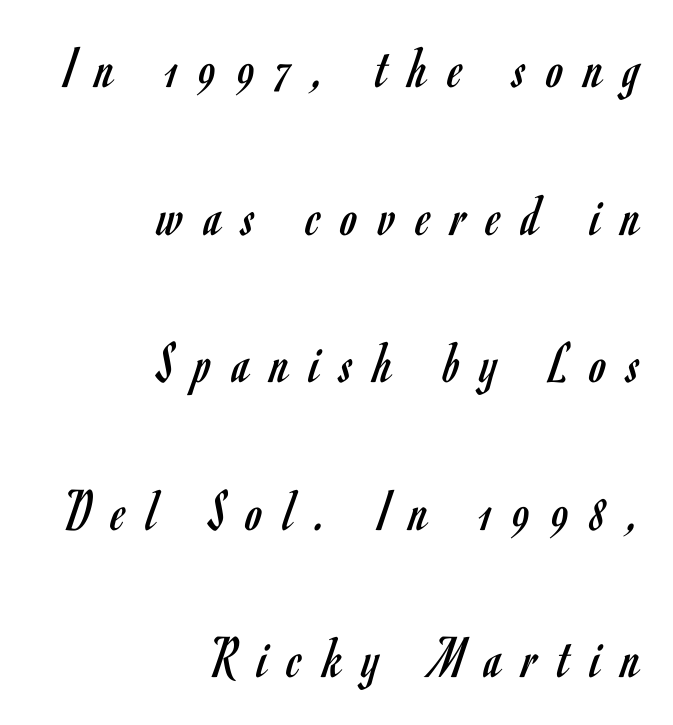
{"serif": "no", "bold": "no", "weight": "regular", "width": "condensed", "stroke_contrast": "low", "x_height": "small", "monospaced": "no", "underline": "no", "align": "right", "line_spacing": "loose", "line_spacing_ratio": 2.46, "letter_spacing": "wide", "letter_spacing_em": 0.35, "glyph_px": 60}
